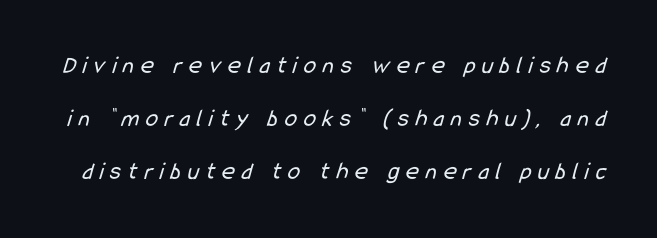
{"bold": "no", "underline": "no", "line_spacing": "loose", "line_spacing_ratio": 2.13, "letter_spacing": "wide", "letter_spacing_em": 0.27, "glyph_px": 25}
